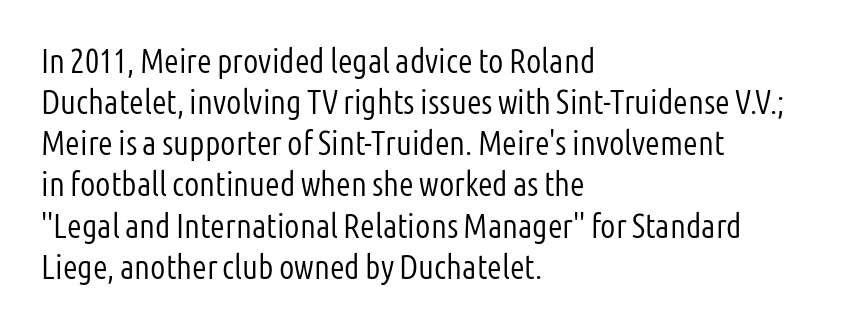
{"serif": "no", "italic": "no", "bold": "no", "weight": "light", "width": "condensed", "stroke_contrast": "low", "x_height": "medium", "monospaced": "no", "underline": "no", "align": "left", "line_spacing_ratio": 1.21, "letter_spacing": "normal", "letter_spacing_em": 0.0, "glyph_px": 34}
